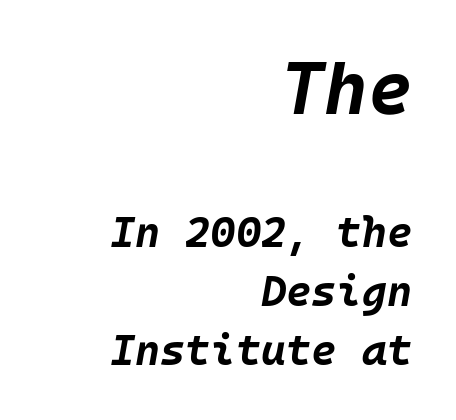
The image shows 75 px bold type, italic (leaning right); set right-aligned, normal line spacing (1.37x), normal letter spacing, not underlined; the first (top) block is 1.74x larger; low stroke contrast and a large x-height.
